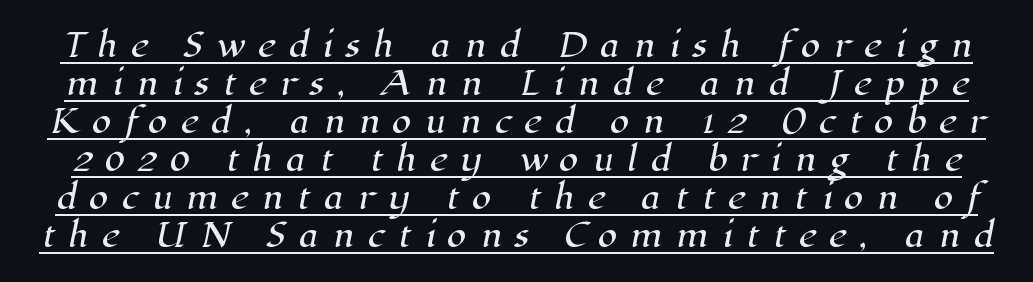
The image shows 32 px serif type; set line spacing 1.19x, unusually wide letter spacing (+0.39 em), underlined; high stroke contrast and a medium x-height.
